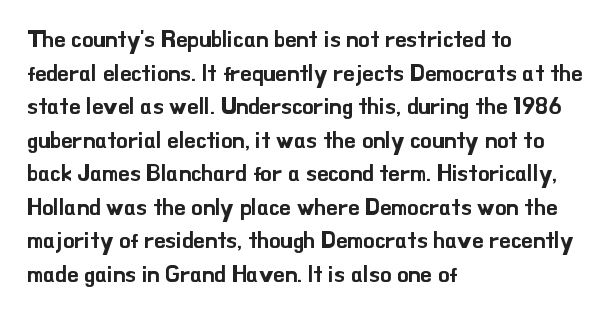
{"italic": "no", "underline": "no", "align": "left", "line_spacing": "normal", "line_spacing_ratio": 1.46, "letter_spacing": "normal", "letter_spacing_em": 0.0, "glyph_px": 23}
